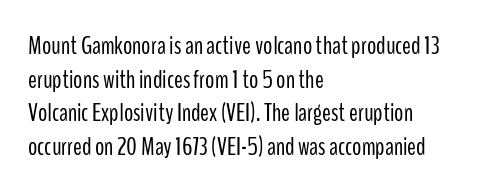
{"italic": "no", "bold": "no", "underline": "no", "align": "left", "line_spacing": "normal", "line_spacing_ratio": 1.29, "letter_spacing": "normal", "letter_spacing_em": 0.0, "glyph_px": 26}
